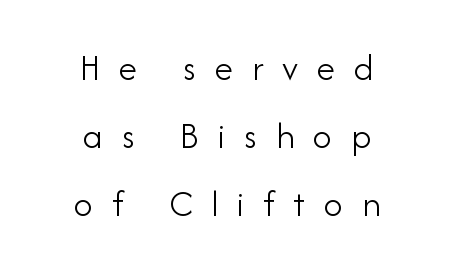
You could not count columns in this text — the font is proportionally spaced. Does extra space separate the letters? Yes, quite a lot of it. No extra ink here — the face is not bold. The rendering positions every line midway between the sides. This sample uses a sans-serif face. The foot of each line stays bare and open.
